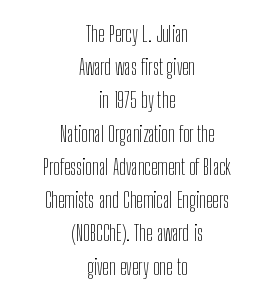
The font's upright variant was chosen for this text. The lines sit at an ordinary, default distance from one another. How are the letters spaced? Ordinarily, with no added tracking. Compared with a flush-left layout, this one balances lines on the center instead.
